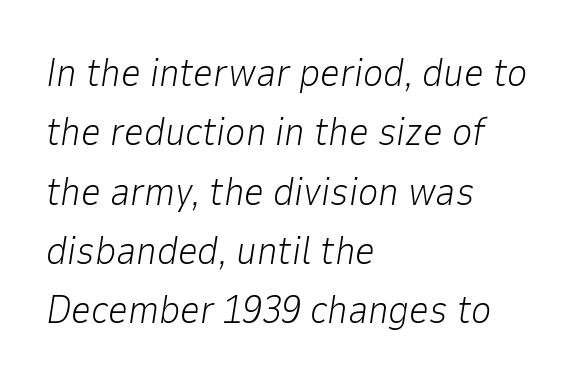
Proportional: the letters do not fall into vertical columns. How are the letters spaced? Ordinarily, with no added tracking. Line spacing here is normal. The typesetting does not lean heavy: it is not bold. The strip under each line holds only bare page. The specimen reads as italic at a glance.
